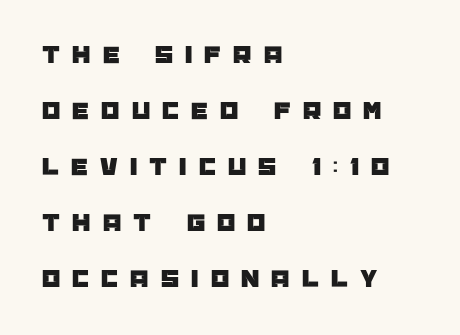
The image shows 26 px text type, upright; set left-aligned, loose line spacing (2.15x), unusually wide letter spacing (+0.47 em), not underlined.
